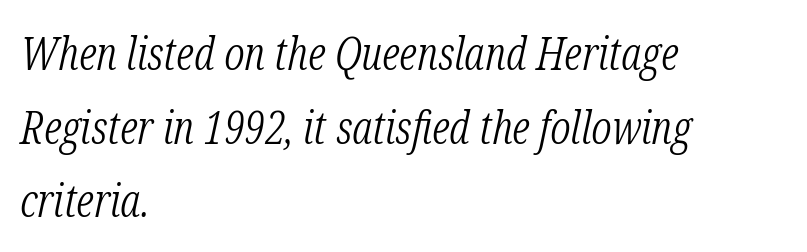
{"serif": "yes", "italic": "yes", "lean": "right", "slant_degrees": 12, "bold": "no", "weight": "light", "width": "condensed", "stroke_contrast": "low", "x_height": "medium", "monospaced": "no", "underline": "no", "align": "left", "line_spacing": "normal", "line_spacing_ratio": 1.6, "letter_spacing": "normal", "letter_spacing_em": 0.0, "glyph_px": 46}
